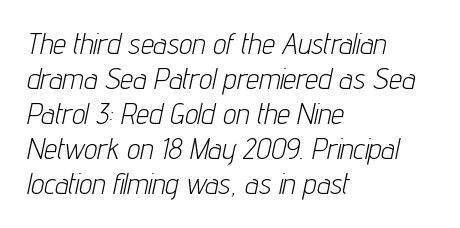
{"italic": "yes", "lean": "right", "slant_degrees": 12, "bold": "no", "weight": "light", "width": "condensed", "stroke_contrast": "low", "x_height": "medium", "monospaced": "no", "underline": "no", "align": "left", "line_spacing_ratio": 1.21, "letter_spacing": "normal", "letter_spacing_em": 0.0, "glyph_px": 29}
